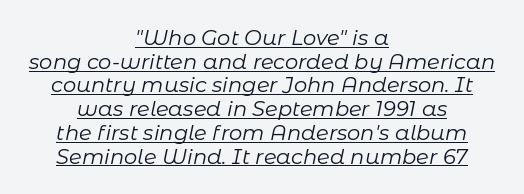
Both edges are ragged and mirror each other, which tells us the setting is centered. Default kerning and tracking; the words read as compact shapes. Slant detected: the letters are inclined. The lettering is marked with a stroke running underneath it. Quick note: interline space is minimal. The letters look calm and open, with moderate or lighter stems.
